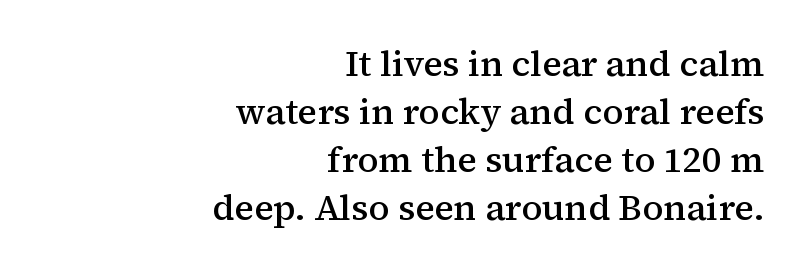
{"serif": "yes", "italic": "no", "bold": "semi", "weight": "semibold", "width": "normal", "stroke_contrast": "medium", "x_height": "medium", "monospaced": "no", "underline": "no", "align": "right", "line_spacing": "normal", "line_spacing_ratio": 1.33, "letter_spacing": "normal", "letter_spacing_em": 0.0, "glyph_px": 36}
